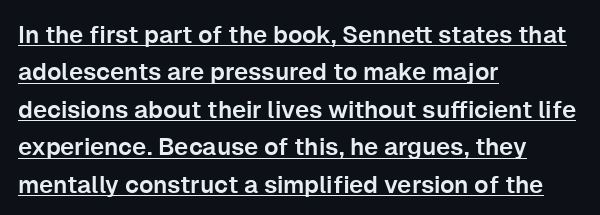
{"italic": "no", "underline": "yes", "align": "left", "line_spacing": "normal", "line_spacing_ratio": 1.56, "letter_spacing": "normal", "letter_spacing_em": 0.0, "glyph_px": 24}
